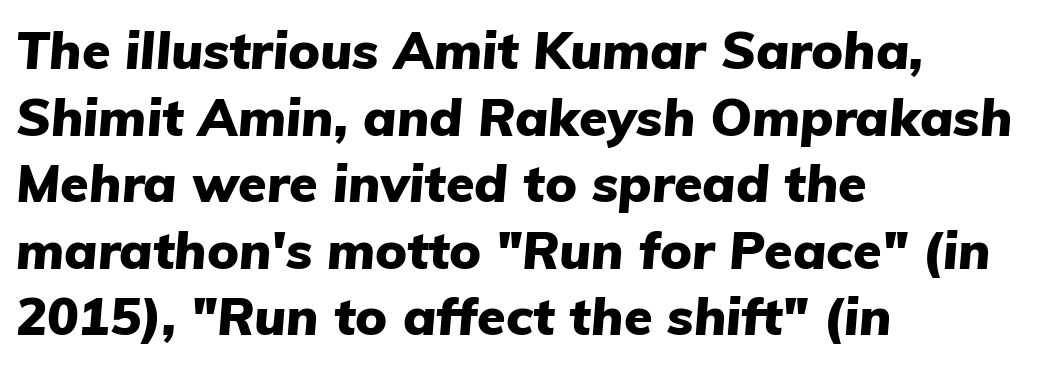
The image shows 52 px heavy type, italic (leaning right); set left-aligned, normal line spacing (1.28x), normal letter spacing, not underlined; low stroke contrast and a medium x-height.
